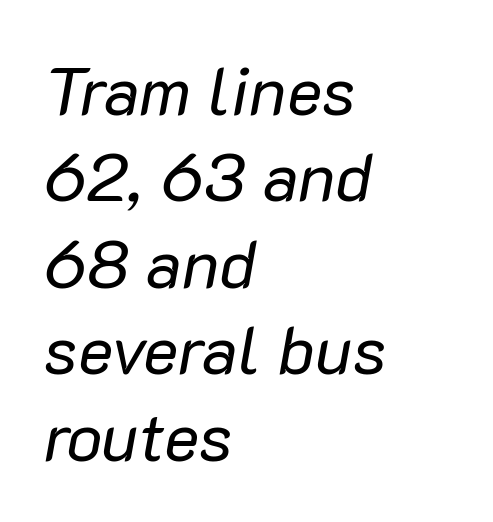
The image shows 67 px regular-weight type, italic (leaning right); set left-aligned, normal line spacing (1.29x), normal letter spacing, not underlined; low stroke contrast and a medium x-height.
